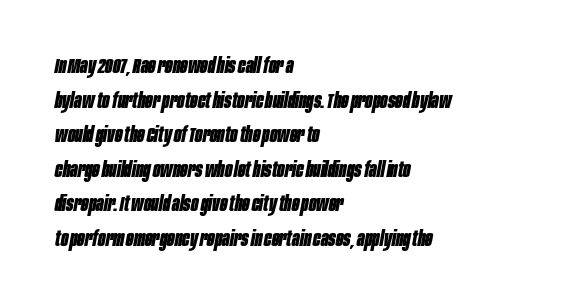
{"italic": "yes", "lean": "right", "slant_degrees": 10, "bold": "yes", "underline": "no", "align": "left", "line_spacing": "normal", "line_spacing_ratio": 1.57, "letter_spacing": "normal", "letter_spacing_em": 0.0, "glyph_px": 22}
